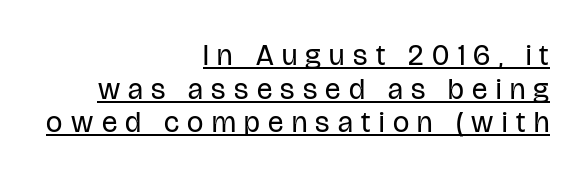
The image shows 29 px regular-weight, condensed sans-serif type, upright; set right-aligned, line spacing 1.16x, unusually wide letter spacing (+0.29 em), underlined; low stroke contrast and a large x-height.
